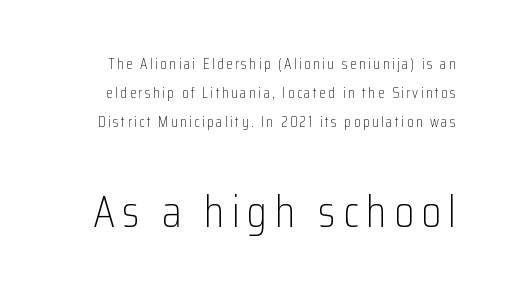
The image shows 45 px light, condensed sans-serif type, upright; set loose line spacing (1.95x), not underlined; the second (bottom) block is 3.0x larger; low stroke contrast and a medium x-height.
